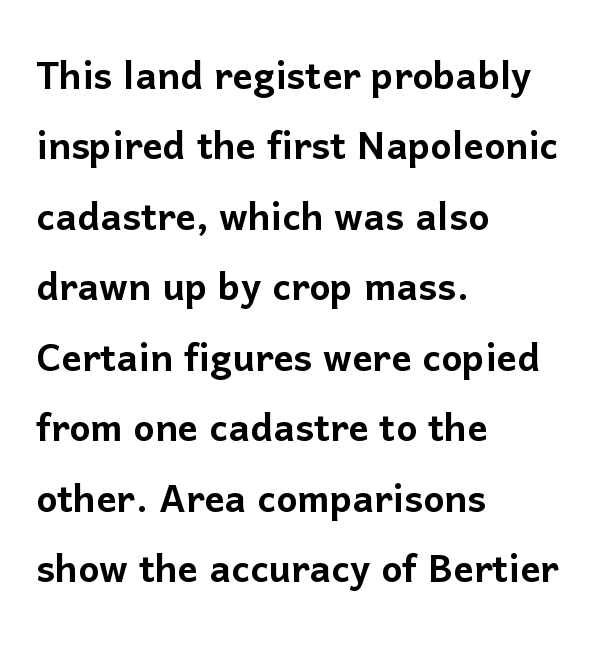
The image shows 50 px sans-serif type, upright; set left-aligned, normal line spacing (1.41x), normal letter spacing, not underlined; low stroke contrast and a medium x-height.
